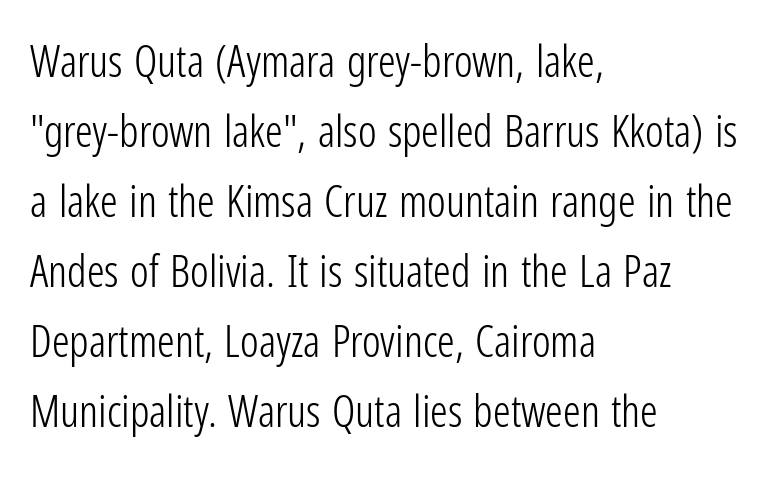
The image shows 44 px light, condensed sans-serif type, upright; set left-aligned, normal line spacing (1.59x), normal letter spacing, not underlined; low stroke contrast and a medium x-height.
